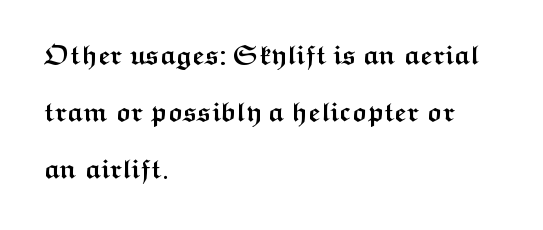
It's the straight-up-and-down kind of type. Compared with typical paragraphs, the rows here are farther apart. Typesetter's note: full bold, strokes at maximum text heaviness. Visually the block forms a straight wall on the left and a jagged coastline on the right. Underline: absent.
